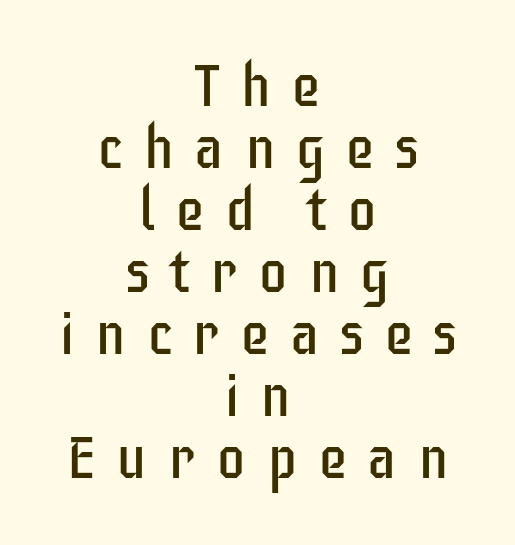
Type style note: lacks serifs. The area under the type is left untouched. The typeface has the unassuming heft of standard copy or less. What stands out about the letter spacing? Its width — letters are far apart. The passage shown is typed in a proportional face where columns would drift. Reading down the column, the eye jumps only a short way to each next line.
